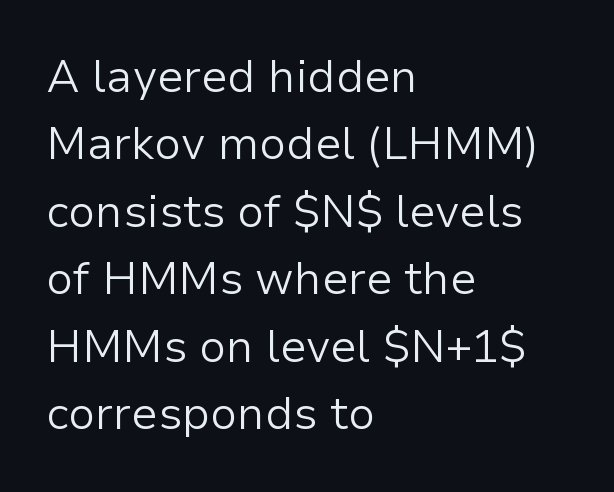
Q: Is the text bold? A: No.
Q: Is the text italic (slanted)? A: No, it is upright.
Q: Is the typeface a serif or a sans-serif typeface? A: Sans-serif.
Q: Is the text underlined? A: No.
Q: How is the paragraph aligned? A: Left-aligned.
Q: Is the spacing between letters normal or unusually wide? A: Normal.
Q: Is the spacing between lines tight, normal or loose? A: Normal.
Q: Width (condensed, normal, or wide)? A: Normal.
Q: Stroke contrast? A: Low.
Q: x-height? A: Medium.
Q: Monospaced? A: No.
